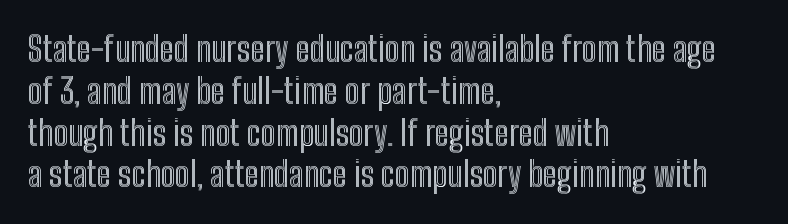
Italic? Not at all — the glyphs are vertical. Underline: absent. The setting favours the left margin, as ordinary paragraphs usually do. Letter spacing: default.
